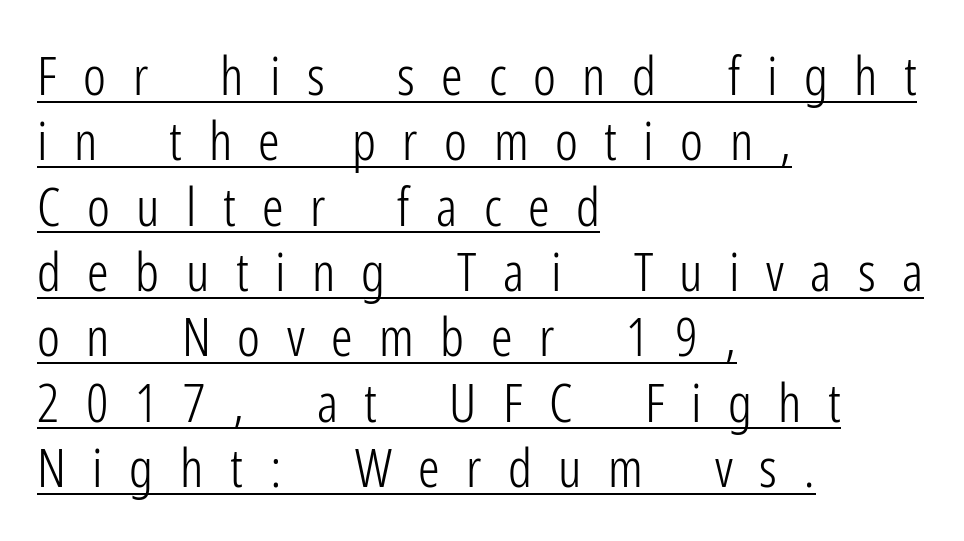
Stroke thickness stays within the range of a standard reading face or lighter. This sample has the flowing, uneven cadence of proportional lettering. No feet cap the strokes, marking this as sans-serif type. This sample uses expanded letter spacing, leaving extra air between glyphs. Underlining? Definitely there. It's the straight-up-and-down kind of type.
